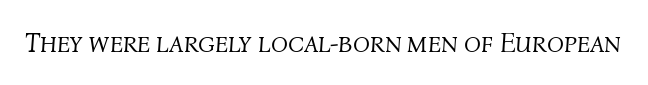
Q: Is the text bold? A: No.
Q: Is the text italic (slanted)? A: Yes, it leans right by about 4 degrees.
Q: Is the text underlined? A: No.
Q: Is the spacing between letters normal or unusually wide? A: Normal.
Q: Width (condensed, normal, or wide)? A: Normal.
Q: Stroke contrast? A: Medium.
Q: x-height? A: Medium.
Q: Monospaced? A: No.
